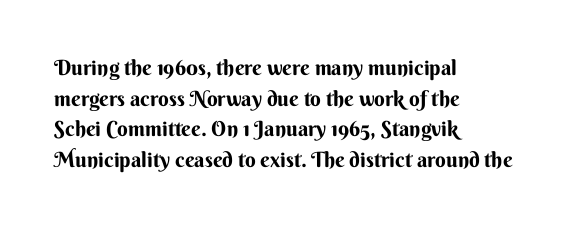
Glyph-to-glyph distance matches everyday printed text. If you drew a line through each stem, it would be perfectly vertical. Horizontal bands of white between lines are of average thickness. Type without underlining. The glyphs have the mass of a bold cut.
